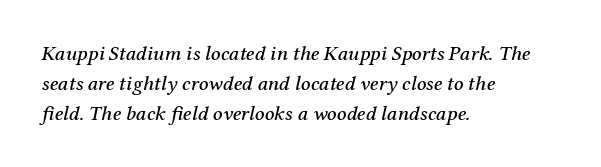
Horizontal bands of white between lines are of average thickness. Has an underline been added? It has not. Notice how the passage keeps a crisp vertical edge on the left only. When letters slant like this, we call the style italic. How are the letters spaced? Ordinarily, with no added tracking.
